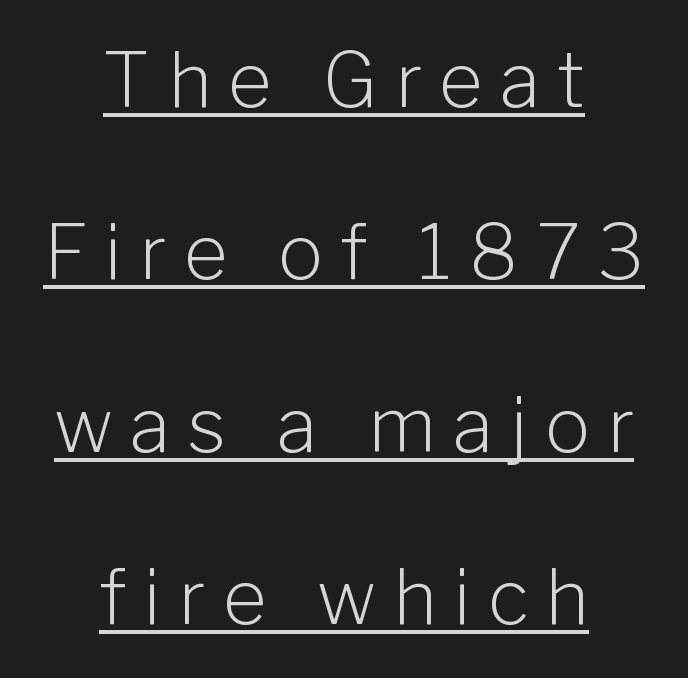
Q: Is the text bold? A: No.
Q: Is the text italic (slanted)? A: No, it is upright.
Q: Is the typeface a serif or a sans-serif typeface? A: Sans-serif.
Q: Is the text underlined? A: Yes.
Q: How is the paragraph aligned? A: Centered.
Q: Is the spacing between letters normal or unusually wide? A: Unusually wide.
Q: Is the spacing between lines tight, normal or loose? A: Loose.
Q: Width (condensed, normal, or wide)? A: Normal.
Q: Stroke contrast? A: Low.
Q: x-height? A: Medium.
Q: Monospaced? A: No.
